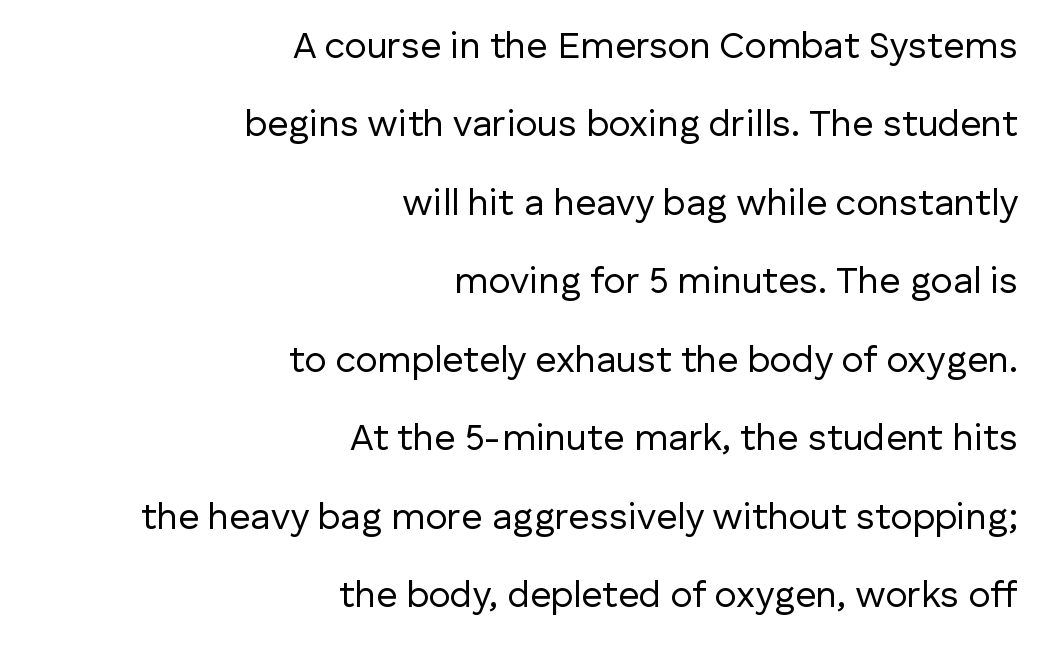
Quick note: interline space is abundant. No extra tracking has been applied to these lines. You can tell from the bare stems that sans-serif type was used. Short and long lines alike share a common ending point at right. This is not heavy type; no bold has been used.
